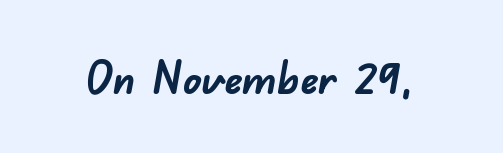
Q: Is the text bold? A: Yes.
Q: Is the typeface a serif or a sans-serif typeface? A: Sans-serif.
Q: Is the text underlined? A: No.
Q: Is the spacing between letters normal or unusually wide? A: Normal.
Q: Width (condensed, normal, or wide)? A: Normal.
Q: Stroke contrast? A: Low.
Q: x-height? A: Small.
Q: Monospaced? A: No.
